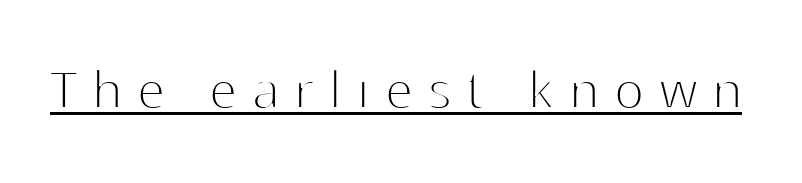
Q: Is the text bold? A: No.
Q: Is the text italic (slanted)? A: No, it is upright.
Q: Is the typeface a serif or a sans-serif typeface? A: Sans-serif.
Q: Is the text underlined? A: Yes.
Q: Is the spacing between letters normal or unusually wide? A: Unusually wide.
Q: Width (condensed, normal, or wide)? A: Normal.
Q: Stroke contrast? A: High.
Q: x-height? A: Medium.
Q: Monospaced? A: No.
